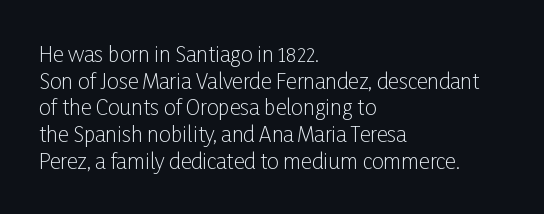
The image shows 21 px text type, upright; set left-aligned, normal line spacing (1.27x), normal letter spacing, not underlined.
